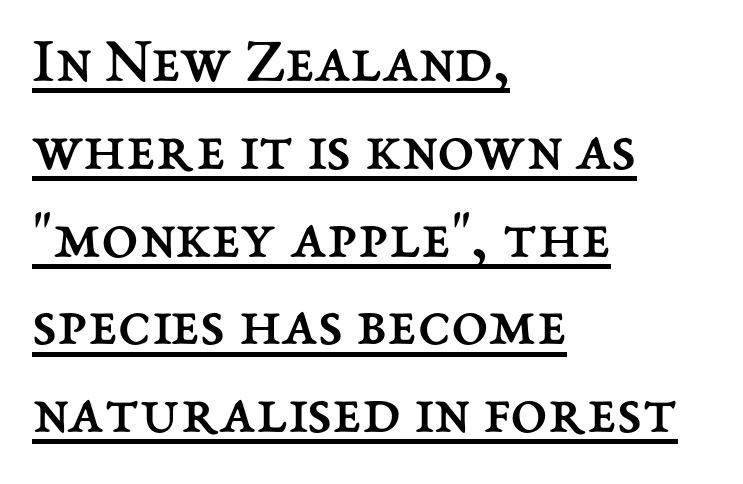
{"italic": "no", "bold": "no", "weight": "regular", "width": "normal", "stroke_contrast": "medium", "x_height": "medium", "monospaced": "no", "underline": "yes", "align": "left", "line_spacing": "normal", "line_spacing_ratio": 1.31, "letter_spacing": "normal", "letter_spacing_em": 0.0, "glyph_px": 67}
